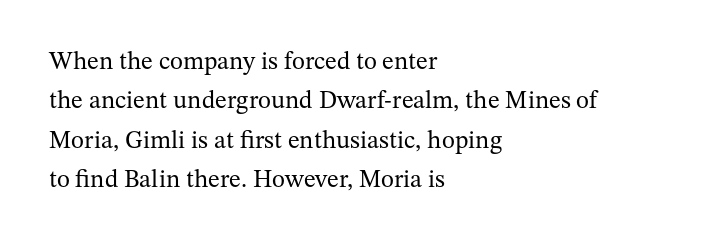
{"italic": "no", "bold": "no", "underline": "no", "align": "left", "line_spacing": "normal", "line_spacing_ratio": 1.58, "letter_spacing": "normal", "letter_spacing_em": 0.0, "glyph_px": 25}
